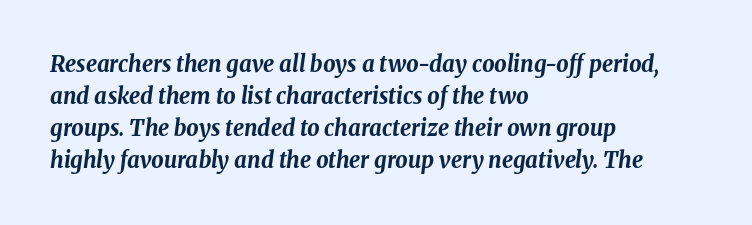
The rendering applies a slant to the glyphs. Does extra space separate the letters? No, they use regular spacing. Lines of text with bare space underneath. Rows of type keep a routine distance in the vertical direction. The typesetter chose a ragged-right arrangement here. Pretty heavy lettering here — definitely bold.
